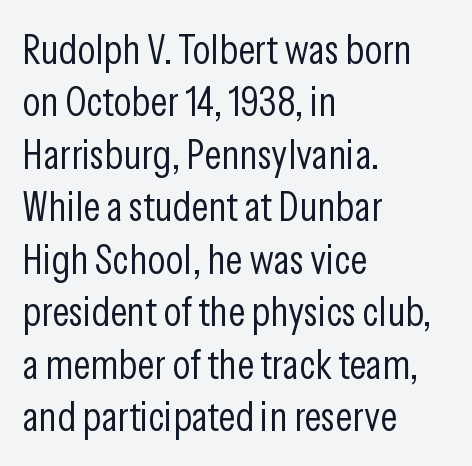
{"serif": "no", "italic": "no", "bold": "no", "weight": "light", "width": "condensed", "stroke_contrast": "low", "x_height": "medium", "monospaced": "no", "underline": "no", "align": "left", "line_spacing": "normal", "line_spacing_ratio": 1.25, "letter_spacing": "normal", "letter_spacing_em": 0.0, "glyph_px": 42}
